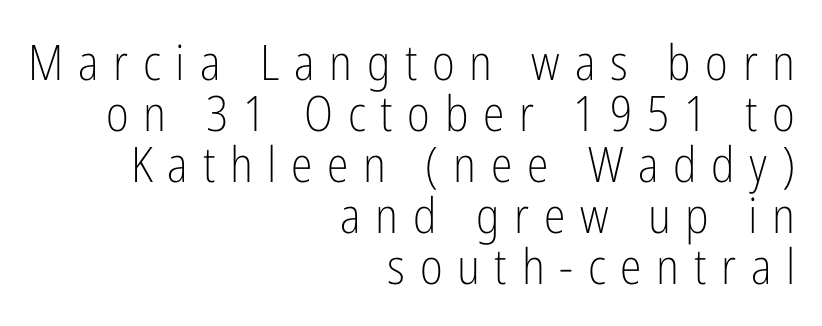
Q: Is the text bold? A: No.
Q: Is the text italic (slanted)? A: No, it is upright.
Q: Is the typeface a serif or a sans-serif typeface? A: Sans-serif.
Q: Is the text underlined? A: No.
Q: How is the paragraph aligned? A: Right-aligned.
Q: Is the spacing between letters normal or unusually wide? A: Unusually wide.
Q: Is the spacing between lines tight, normal or loose? A: Tight.
Q: Width (condensed, normal, or wide)? A: Condensed.
Q: Stroke contrast? A: Low.
Q: x-height? A: Medium.
Q: Monospaced? A: No.
